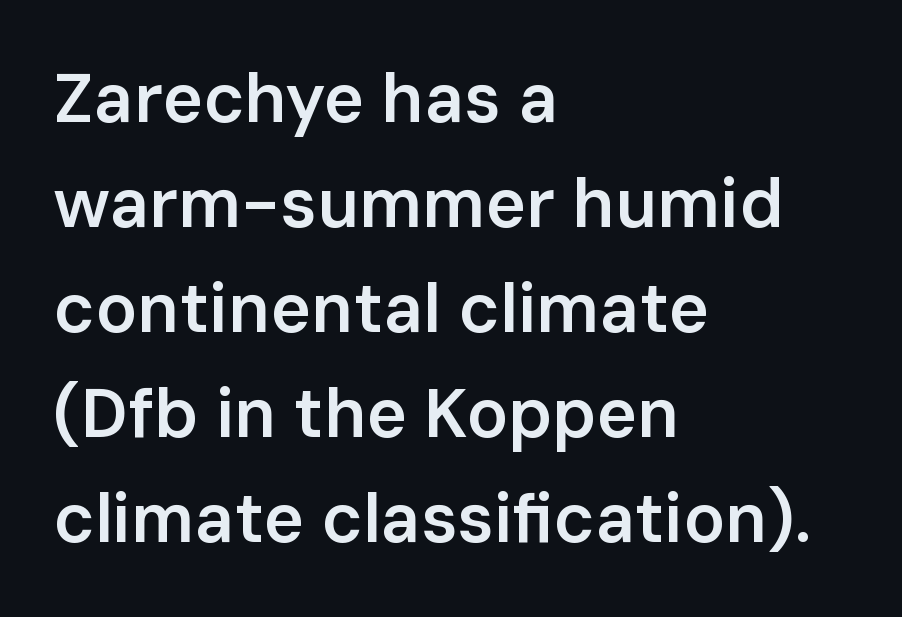
{"serif": "no", "italic": "no", "bold": "semi", "weight": "semibold", "width": "normal", "stroke_contrast": "low", "x_height": "medium", "monospaced": "no", "underline": "no", "align": "left", "line_spacing": "normal", "line_spacing_ratio": 1.52, "letter_spacing": "normal", "letter_spacing_em": 0.0, "glyph_px": 69}
